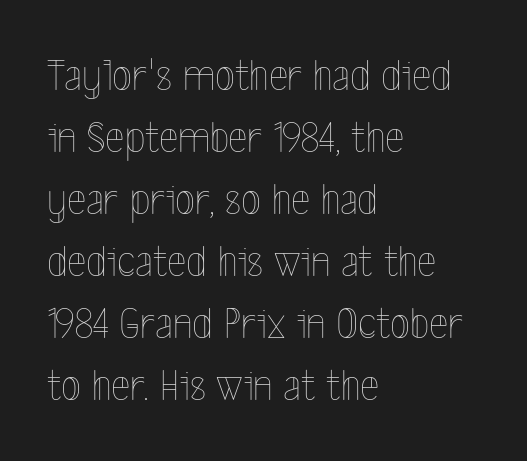
Q: Is the text bold? A: No.
Q: Is the text italic (slanted)? A: No, it is upright.
Q: Is the text underlined? A: No.
Q: How is the paragraph aligned? A: Left-aligned.
Q: Is the spacing between letters normal or unusually wide? A: Normal.
Q: Is the spacing between lines tight, normal or loose? A: Normal.
Q: Width (condensed, normal, or wide)? A: Condensed.
Q: x-height? A: Medium.
Q: Monospaced? A: No.
